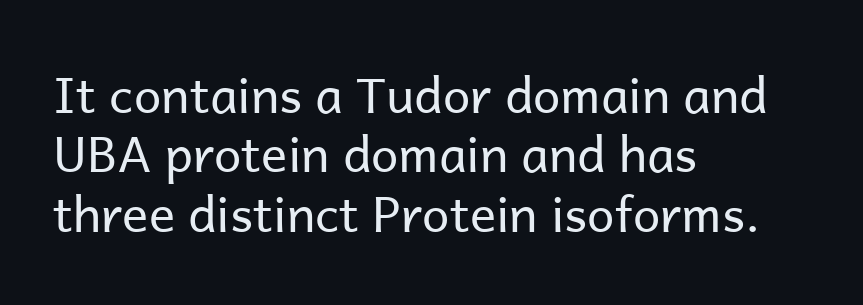
Q: Is the text bold? A: No.
Q: Is the text italic (slanted)? A: No, it is upright.
Q: Is the typeface a serif or a sans-serif typeface? A: Sans-serif.
Q: Is the text underlined? A: No.
Q: How is the paragraph aligned? A: Left-aligned.
Q: Is the spacing between letters normal or unusually wide? A: Normal.
Q: Width (condensed, normal, or wide)? A: Normal.
Q: Stroke contrast? A: Low.
Q: x-height? A: Medium.
Q: Monospaced? A: No.
